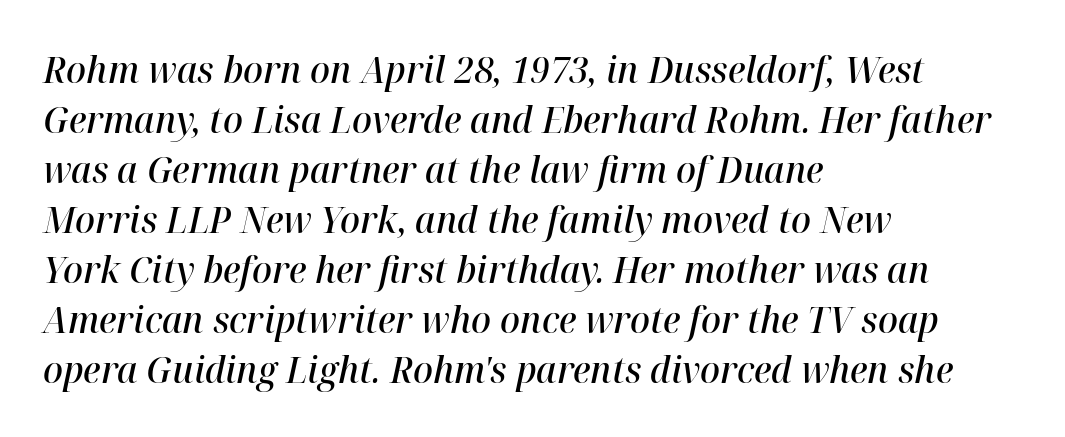
Q: Is the text bold? A: Semi-bold.
Q: Is the text italic (slanted)? A: Yes, it leans right by about 12 degrees.
Q: Is the text underlined? A: No.
Q: How is the paragraph aligned? A: Left-aligned.
Q: Is the spacing between letters normal or unusually wide? A: Normal.
Q: Is the spacing between lines tight, normal or loose? A: Normal.
Q: Width (condensed, normal, or wide)? A: Normal.
Q: Stroke contrast? A: High.
Q: x-height? A: Medium.
Q: Monospaced? A: No.
